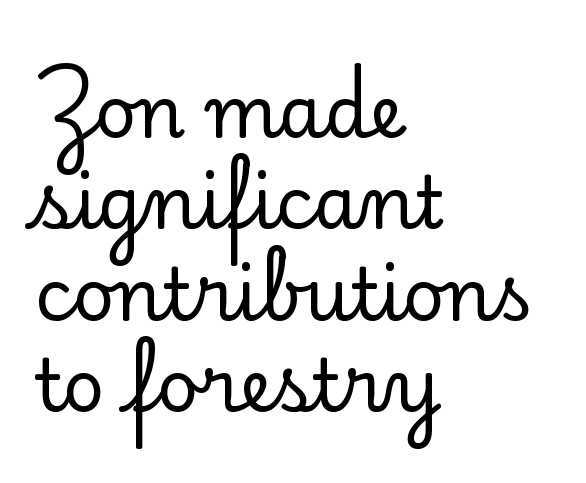
Q: Is the text italic (slanted)? A: No, it is upright.
Q: Is the typeface a serif or a sans-serif typeface? A: Serif.
Q: Is the text underlined? A: No.
Q: How is the paragraph aligned? A: Left-aligned.
Q: Is the spacing between letters normal or unusually wide? A: Normal.
Q: Is the spacing between lines tight, normal or loose? A: Normal.
Q: Width (condensed, normal, or wide)? A: Normal.
Q: Stroke contrast? A: Low.
Q: x-height? A: Small.
Q: Monospaced? A: No.
